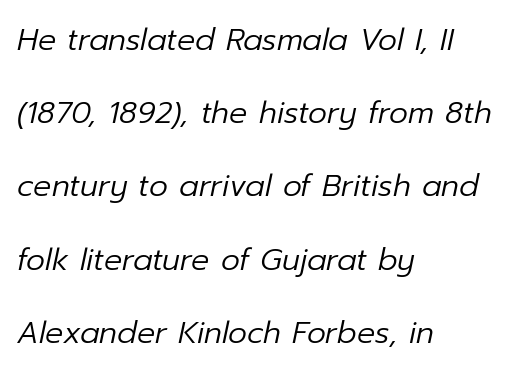
The image shows 30 px regular-weight type, italic (leaning right); set left-aligned, loose line spacing (2.44x), normal letter spacing, not underlined; low stroke contrast and a medium x-height.
